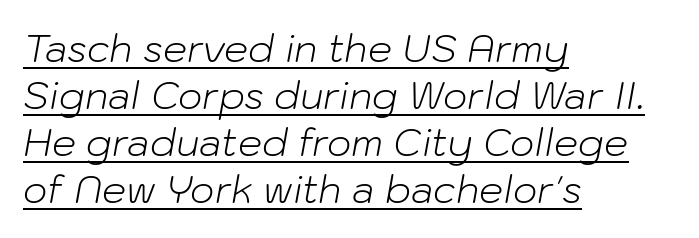
Q: Is the text bold? A: No.
Q: Is the text italic (slanted)? A: Yes, it leans right by about 10 degrees.
Q: Is the text underlined? A: Yes.
Q: How is the paragraph aligned? A: Left-aligned.
Q: Is the spacing between letters normal or unusually wide? A: Normal.
Q: Width (condensed, normal, or wide)? A: Normal.
Q: Stroke contrast? A: Low.
Q: x-height? A: Medium.
Q: Monospaced? A: No.
